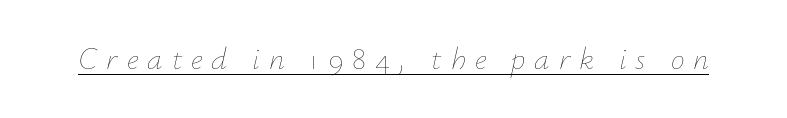
Q: Is the text bold? A: No.
Q: Is the text italic (slanted)? A: Yes, it leans right by about 12 degrees.
Q: Is the text underlined? A: Yes.
Q: Is the spacing between letters normal or unusually wide? A: Unusually wide.
Q: Width (condensed, normal, or wide)? A: Normal.
Q: Stroke contrast? A: Low.
Q: x-height? A: Small.
Q: Monospaced? A: No.
